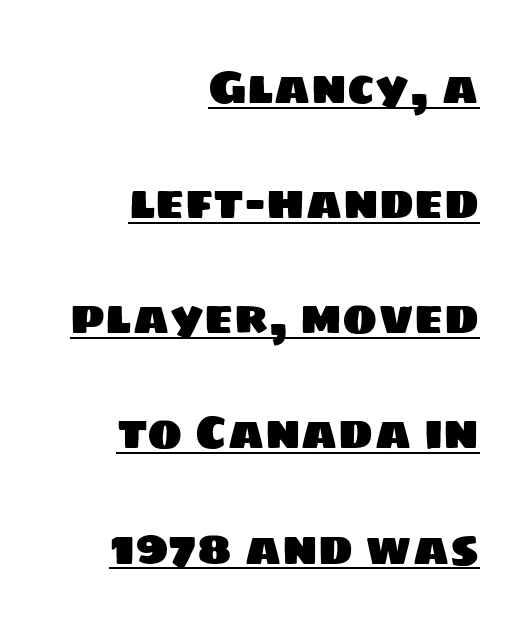
The image shows 47 px sans-serif type; set right-aligned, loose line spacing (2.45x), normal letter spacing, underlined; low stroke contrast and a large x-height.
